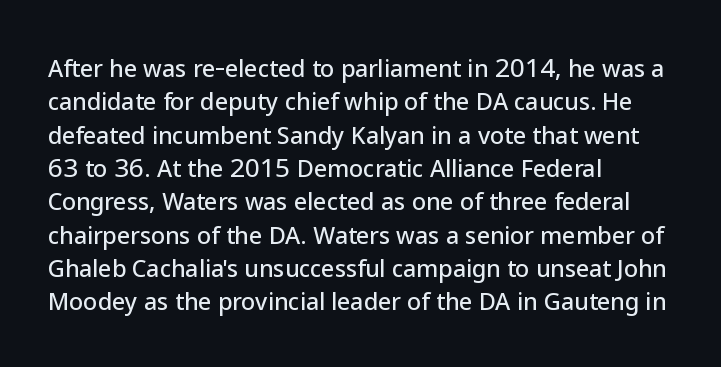
Q: Is the text italic (slanted)? A: No, it is upright.
Q: Is the text underlined? A: No.
Q: How is the paragraph aligned? A: Left-aligned.
Q: Is the spacing between letters normal or unusually wide? A: Normal.
Q: Is the spacing between lines tight, normal or loose? A: Normal.
